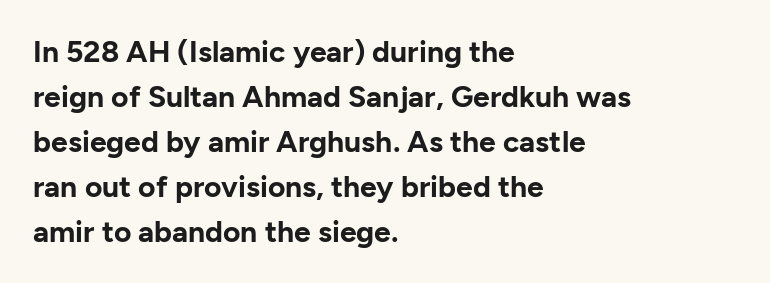
Q: Is the text bold? A: Yes.
Q: Is the text italic (slanted)? A: No, it is upright.
Q: Is the typeface a serif or a sans-serif typeface? A: Sans-serif.
Q: Is the text underlined? A: No.
Q: How is the paragraph aligned? A: Left-aligned.
Q: Is the spacing between letters normal or unusually wide? A: Normal.
Q: Is the spacing between lines tight, normal or loose? A: Normal.
Q: Width (condensed, normal, or wide)? A: Normal.
Q: Stroke contrast? A: Low.
Q: x-height? A: Medium.
Q: Monospaced? A: No.
